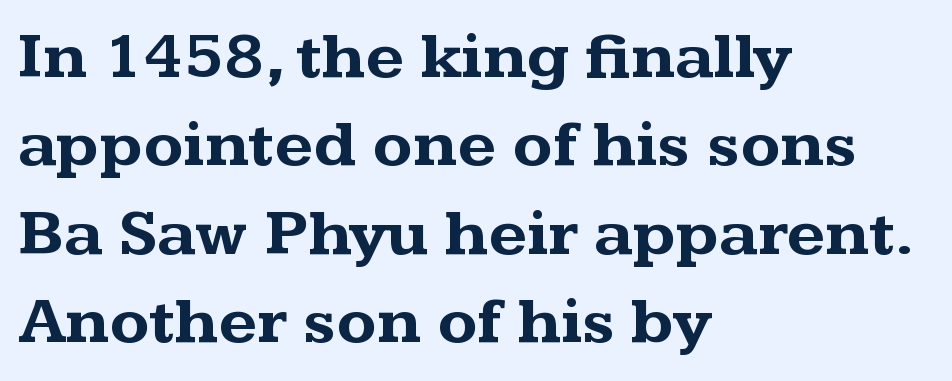
Q: Is the text bold? A: Yes.
Q: Is the text italic (slanted)? A: No, it is upright.
Q: Is the typeface a serif or a sans-serif typeface? A: Serif.
Q: Is the text underlined? A: No.
Q: How is the paragraph aligned? A: Left-aligned.
Q: Is the spacing between letters normal or unusually wide? A: Normal.
Q: Is the spacing between lines tight, normal or loose? A: Normal.
Q: Width (condensed, normal, or wide)? A: Wide.
Q: Stroke contrast? A: Medium.
Q: x-height? A: Medium.
Q: Monospaced? A: No.
